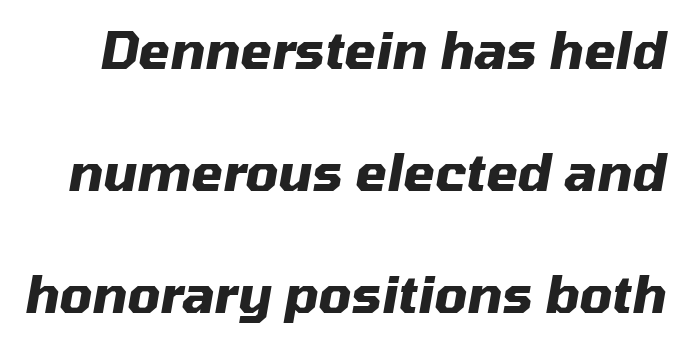
Q: Is the text bold? A: Yes.
Q: Is the text italic (slanted)? A: Yes, it leans right by about 10 degrees.
Q: Is the text underlined? A: No.
Q: Is the spacing between letters normal or unusually wide? A: Normal.
Q: Is the spacing between lines tight, normal or loose? A: Loose.
Q: Width (condensed, normal, or wide)? A: Normal.
Q: Stroke contrast? A: Medium.
Q: x-height? A: Medium.
Q: Monospaced? A: No.
